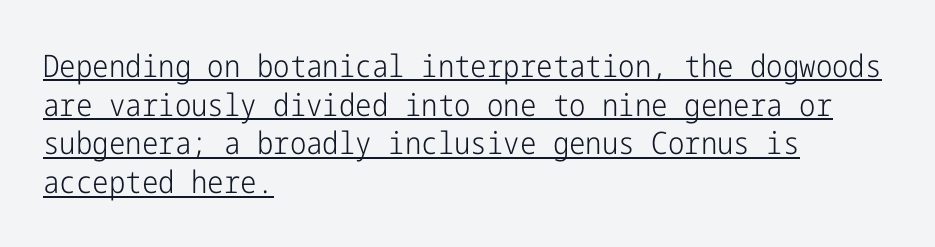
Q: Is the text bold? A: No.
Q: Is the text italic (slanted)? A: No, it is upright.
Q: Is the typeface a serif or a sans-serif typeface? A: Sans-serif.
Q: Is the text underlined? A: Yes.
Q: How is the paragraph aligned? A: Left-aligned.
Q: Is the spacing between letters normal or unusually wide? A: Normal.
Q: Is the spacing between lines tight, normal or loose? A: Normal.
Q: Width (condensed, normal, or wide)? A: Condensed.
Q: Stroke contrast? A: Low.
Q: x-height? A: Medium.
